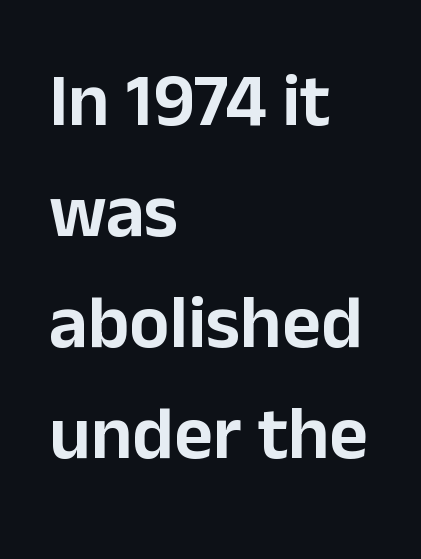
Q: Is the text italic (slanted)? A: No, it is upright.
Q: Is the typeface a serif or a sans-serif typeface? A: Sans-serif.
Q: Is the text underlined? A: No.
Q: How is the paragraph aligned? A: Left-aligned.
Q: Is the spacing between letters normal or unusually wide? A: Normal.
Q: Is the spacing between lines tight, normal or loose? A: Normal.
Q: Width (condensed, normal, or wide)? A: Normal.
Q: Stroke contrast? A: Low.
Q: x-height? A: Medium.
Q: Monospaced? A: No.
